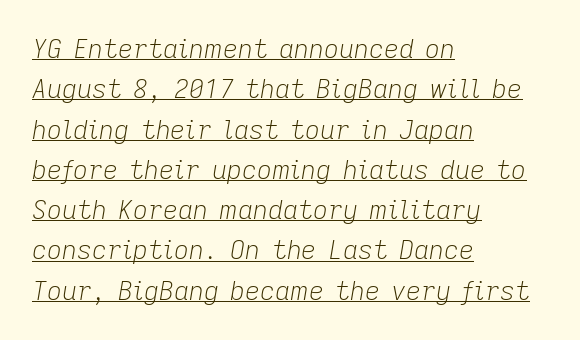
The image shows 26 px text type, italic (leaning right); set left-aligned, normal line spacing (1.55x), normal letter spacing, underlined.
